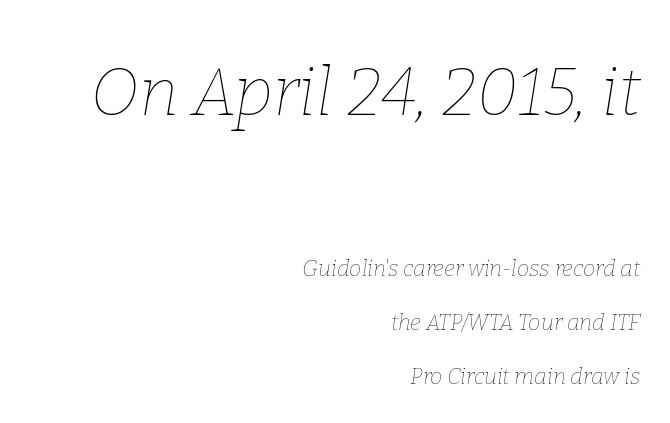
{"italic": "yes", "lean": "right", "slant_degrees": 9, "bold": "no", "weight": "thin", "width": "normal", "stroke_contrast": "low", "x_height": "medium", "monospaced": "no", "underline": "no", "align": "right", "line_spacing": "loose", "line_spacing_ratio": 2.45, "letter_spacing": "normal", "letter_spacing_em": 0.0, "larger_block": "first", "size_ratio": 3.05, "glyph_px": 67}
